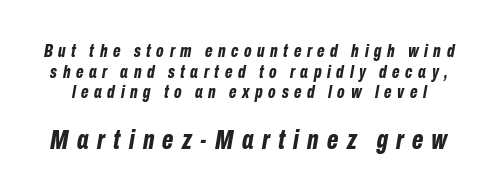
Q: Is the text bold? A: Yes.
Q: Is the text italic (slanted)? A: Yes, it leans right by about 10 degrees.
Q: Is the text underlined? A: No.
Q: Is the spacing between letters normal or unusually wide? A: Unusually wide.
Q: Is the spacing between lines tight, normal or loose? A: Tight.
Q: Which block of text is set in a larger size, the first (top) or the second (bottom)? A: The second (bottom) one.
